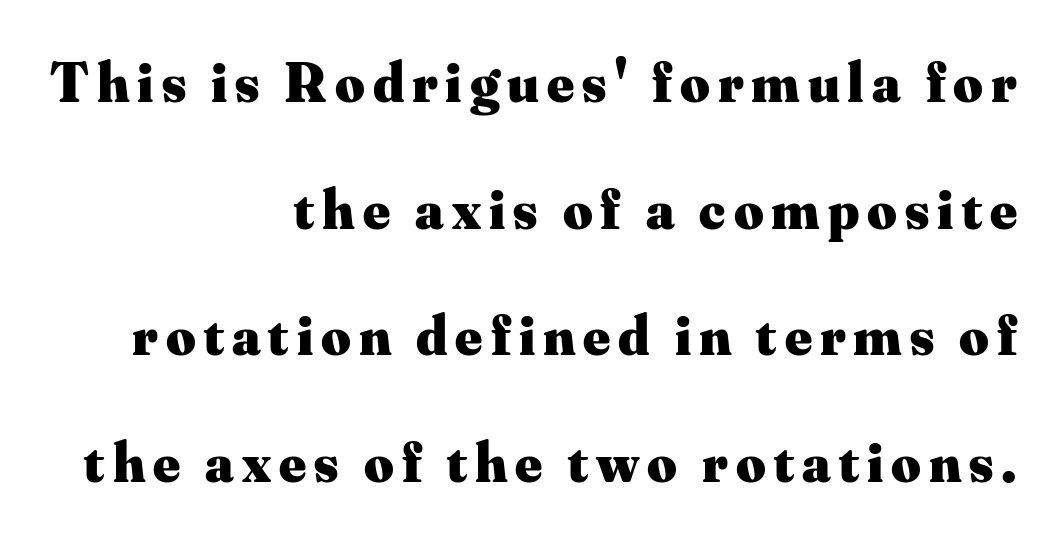
{"serif": "yes", "italic": "no", "bold": "yes", "weight": "heavy", "width": "normal", "stroke_contrast": "medium", "x_height": "small", "monospaced": "no", "underline": "no", "align": "right", "line_spacing": "loose", "line_spacing_ratio": 2.22, "glyph_px": 57}
